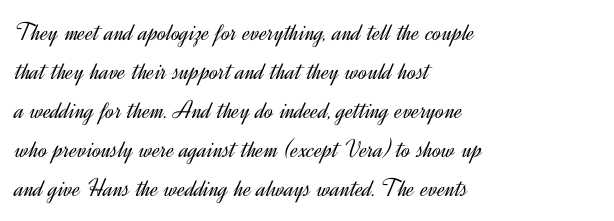
The image shows 26 px text type; set left-aligned, normal line spacing (1.5x), normal letter spacing, not underlined.
